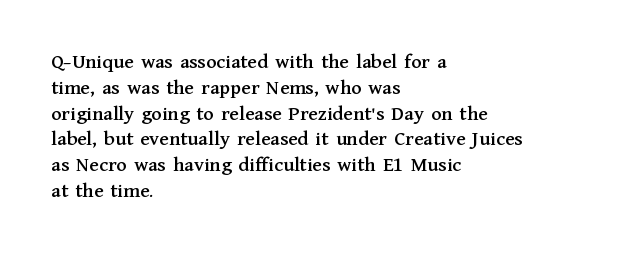
Underline: absent. This rendering uses left alignment, leaving the right contour irregular. A typesetter would mark this as roman, not italic. In terms of letterspacing, this is plain default setting.
